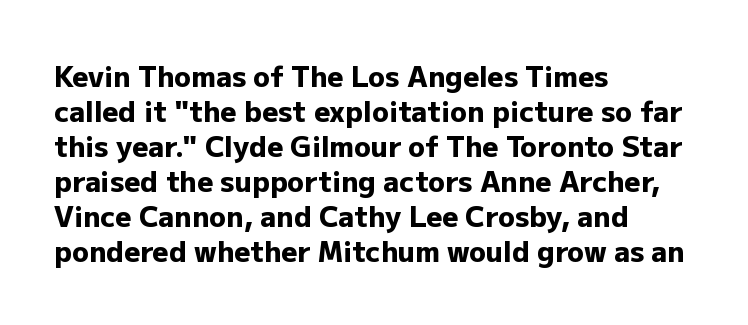
The strip under each line holds only bare page. These lines are rendered in a variable-pitch font. The gaps between neighbouring characters are ordinary and unremarkable. Notice how thick the strokes are: this is what a full bold looks like.
